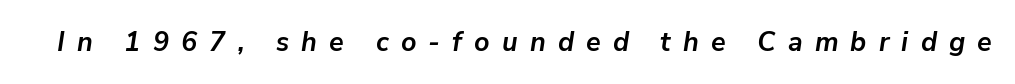
The baseline area is clear. It's the slanting kind of type. Observe the wide spacing: letters keep a clear distance from each other. Strong, thick strokes mark this as bold type.
